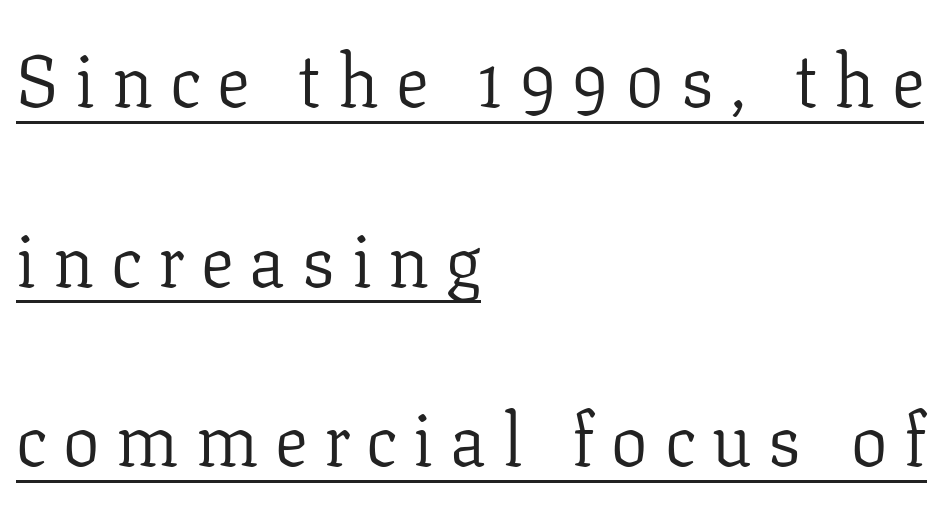
Q: Is the text bold? A: No.
Q: Is the text italic (slanted)? A: No, it is upright.
Q: Is the typeface a serif or a sans-serif typeface? A: Serif.
Q: Is the text underlined? A: Yes.
Q: How is the paragraph aligned? A: Left-aligned.
Q: Is the spacing between letters normal or unusually wide? A: Unusually wide.
Q: Is the spacing between lines tight, normal or loose? A: Loose.
Q: Width (condensed, normal, or wide)? A: Normal.
Q: Stroke contrast? A: Low.
Q: x-height? A: Medium.
Q: Monospaced? A: No.
